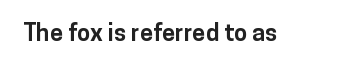
What stands out about the letter spacing? Nothing — it is the standard amount. Upright lettering throughout. Bold? Absolutely — the strokes are thick and heavy. The glyphs are unaccompanied by any horizontal stroke below them.
